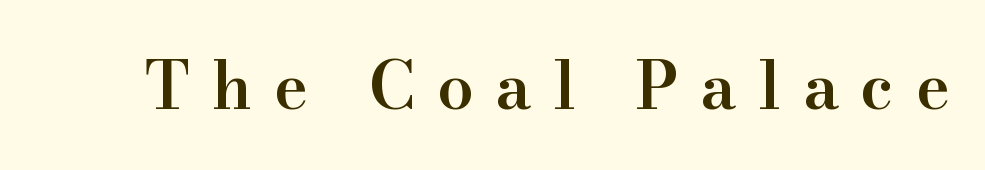
The image shows 65 px semibold serif type, upright; set unusually wide letter spacing (+0.33 em), not underlined; high stroke contrast and a small x-height.
